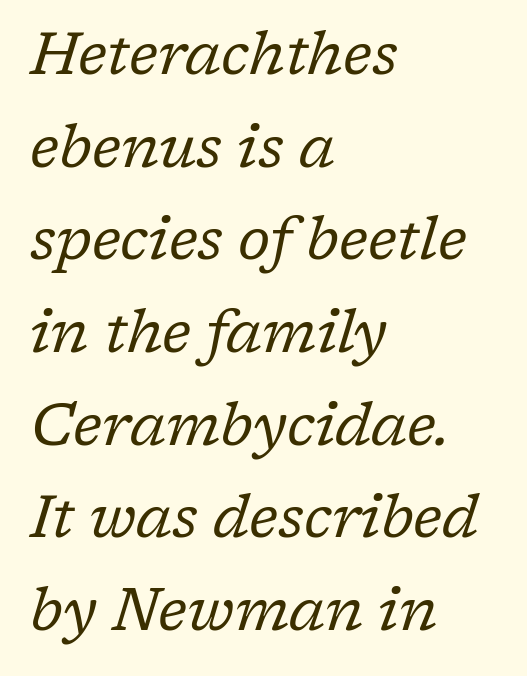
Here the designer chose a conventional face with non-uniform glyph widths. The glyphs in this specimen are seriffed. Beneath every word, the page is bare. This reads as an unemphasized weight, regular at the heaviest.
